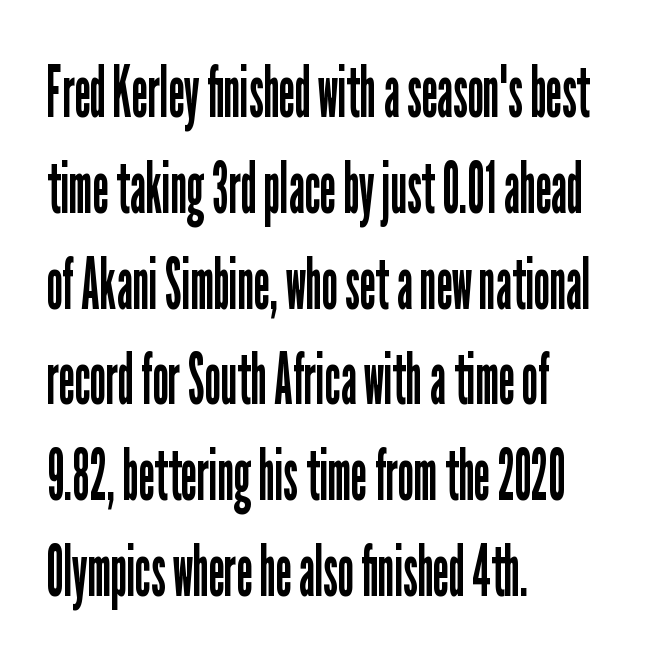
The image shows 72 px regular-weight, condensed sans-serif type, upright; set left-aligned, normal line spacing (1.33x), normal letter spacing, not underlined; low stroke contrast and a medium x-height.
